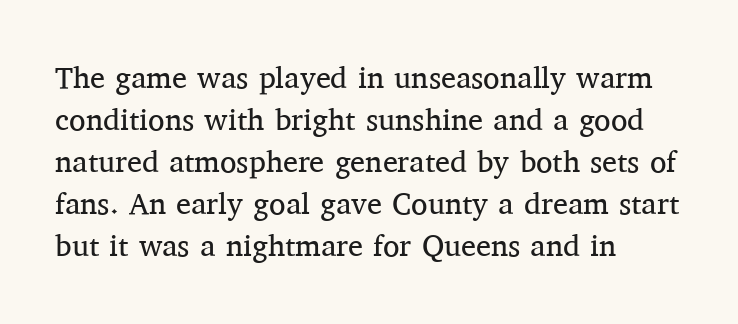
The image shows 30 px regular-weight serif type, upright; set left-aligned, normal line spacing (1.4x), normal letter spacing, not underlined; medium stroke contrast and a medium x-height.
